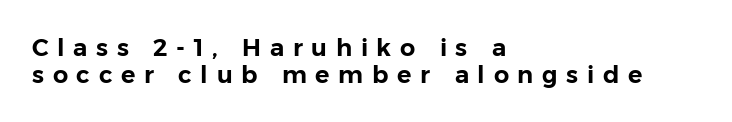
{"italic": "no", "underline": "no", "align": "left", "line_spacing": "tight", "line_spacing_ratio": 1.11, "letter_spacing": "wide", "letter_spacing_em": 0.36, "glyph_px": 24}
